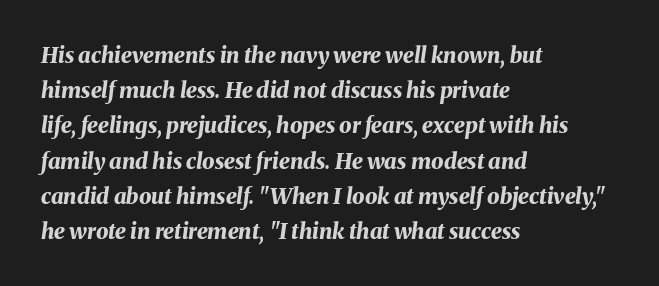
Q: Is the text bold? A: Yes.
Q: Is the text italic (slanted)? A: Yes, it leans right by about 8 degrees.
Q: Is the text underlined? A: No.
Q: How is the paragraph aligned? A: Left-aligned.
Q: Is the spacing between letters normal or unusually wide? A: Normal.
Q: Is the spacing between lines tight, normal or loose? A: Normal.
